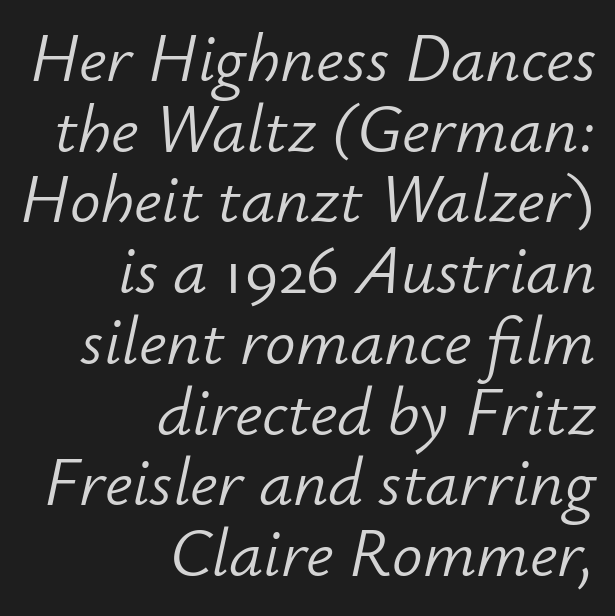
{"italic": "yes", "lean": "right", "slant_degrees": 12, "bold": "no", "weight": "light", "width": "normal", "stroke_contrast": "low", "x_height": "small", "monospaced": "no", "underline": "no", "align": "right", "line_spacing": "tight", "line_spacing_ratio": 1.04, "letter_spacing": "normal", "letter_spacing_em": 0.0, "glyph_px": 68}
